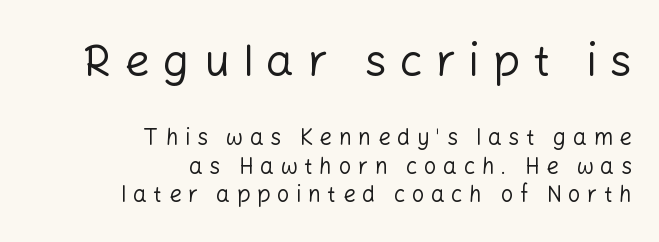
The image shows 44 px regular-weight sans-serif type, upright; set right-aligned, normal line spacing (1.31x), unusually wide letter spacing (+0.3 em), not underlined; the first (top) block is 2.0x larger; low stroke contrast and a medium x-height.
